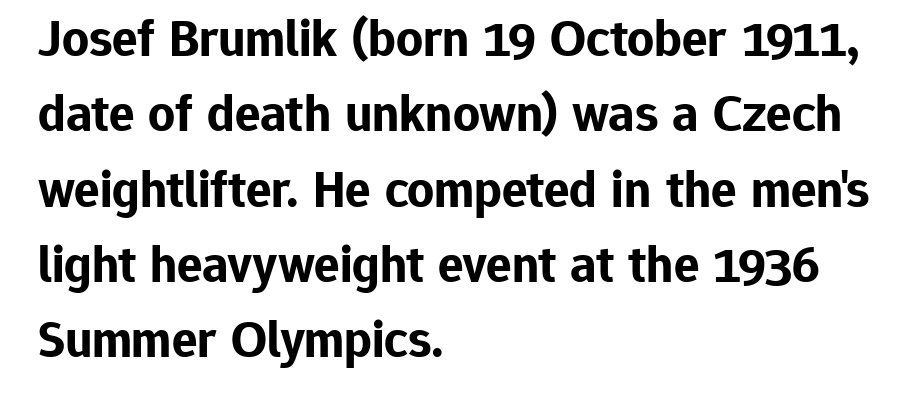
Does the leading feel generous? No, just average. Rule under the text: the space is simply empty. The letters advance in unequal steps, a hallmark of proportional type. You can tell it's not italic because the verticals are truly vertical. Examine the stroke ends and you'll find no serifs.
